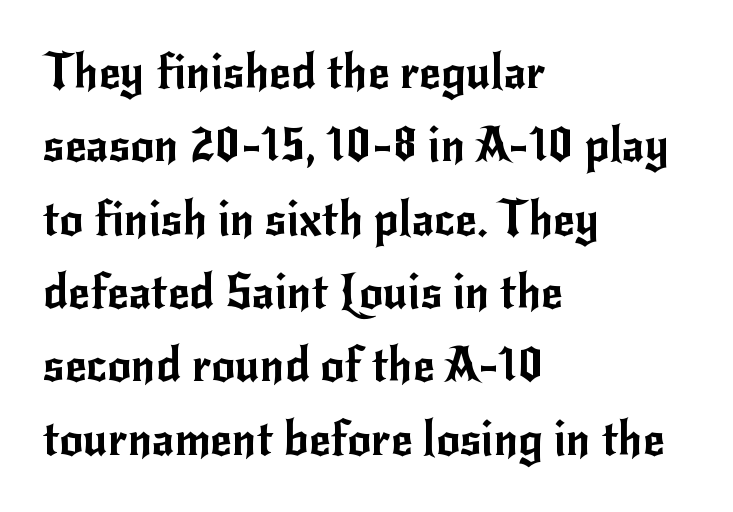
Think of a printed novel: that variable character pitch is what you see here. Honestly, the row spacing looks completely unremarkable. Ordinary non-slanted type is in use. Line starts are locked; line ends wander. These lines are composed in type without serifs. The line texture is even and compact thanks to regular tracking.
